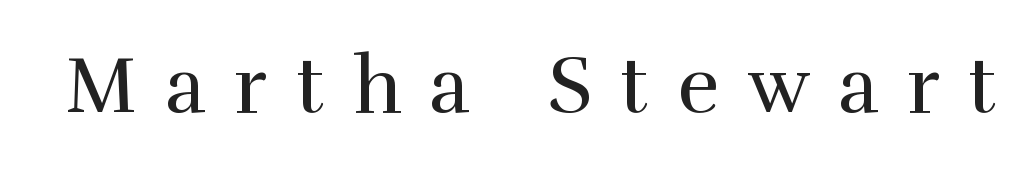
Serif or sans? Serif — the stroke terminals have little feet. Descender tails drop into unmarked territory. These lines are rendered in a variable-pitch font. Students, note that the glyphs here are deliberately spaced far apart. The strokes are not fattened; the text isn't bold. Designer's note — italics off, roman on.
